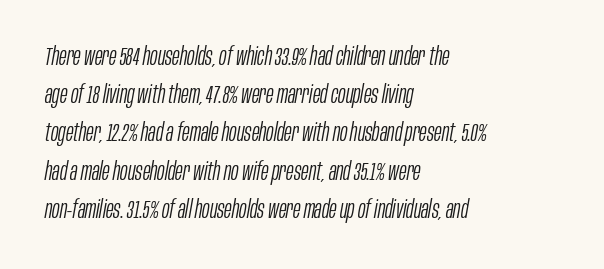
{"italic": "yes", "lean": "right", "slant_degrees": 10, "bold": "no", "underline": "no", "align": "left", "line_spacing": "normal", "line_spacing_ratio": 1.53, "letter_spacing": "normal", "letter_spacing_em": 0.0, "glyph_px": 25}
